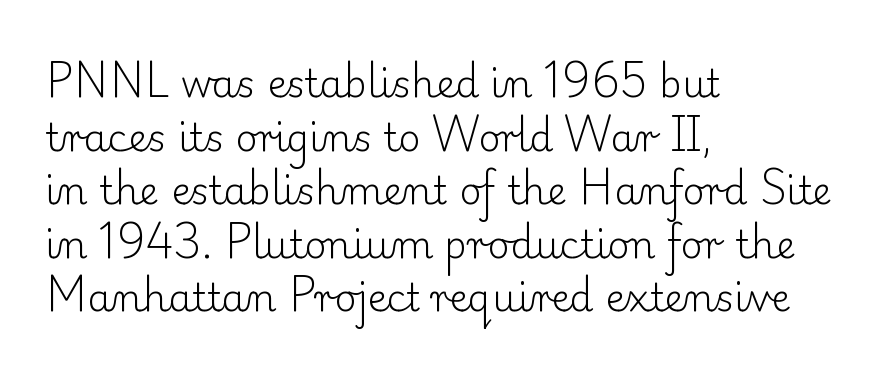
{"italic": "no", "bold": "no", "weight": "light", "width": "normal", "stroke_contrast": "low", "x_height": "small", "monospaced": "no", "underline": "no", "align": "left", "line_spacing": "normal", "line_spacing_ratio": 1.41, "letter_spacing": "normal", "letter_spacing_em": 0.0, "glyph_px": 38}
